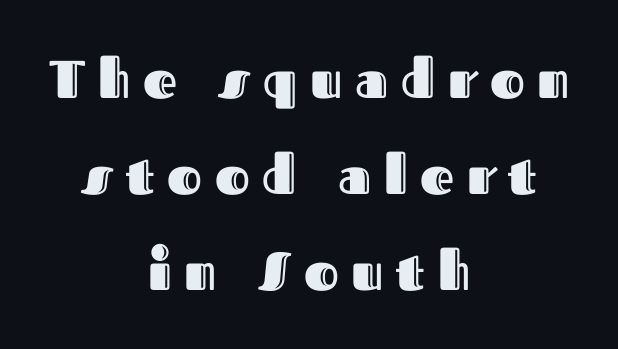
Q: Is the text italic (slanted)? A: No, it is upright.
Q: Is the text underlined? A: No.
Q: How is the paragraph aligned? A: Centered.
Q: Is the spacing between letters normal or unusually wide? A: Unusually wide.
Q: Width (condensed, normal, or wide)? A: Normal.
Q: x-height? A: Medium.
Q: Monospaced? A: No.
